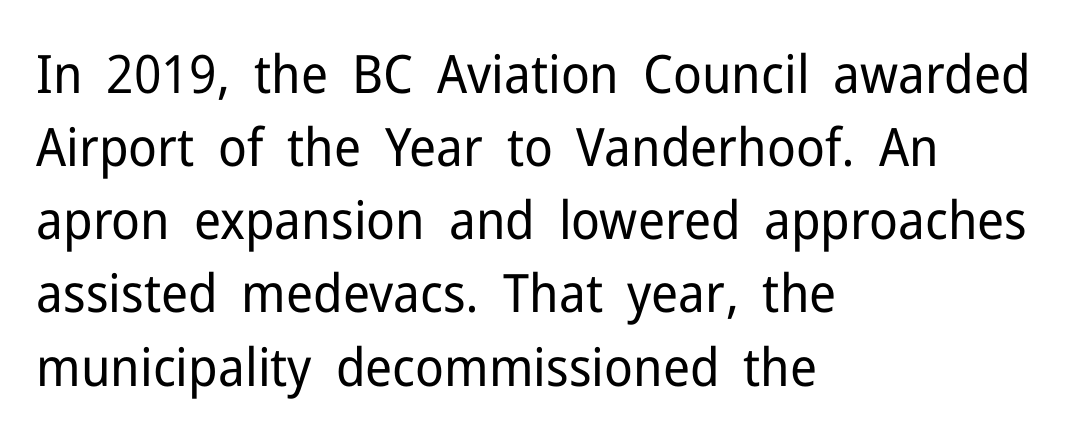
{"serif": "no", "italic": "no", "bold": "no", "weight": "regular", "width": "normal", "stroke_contrast": "low", "x_height": "medium", "monospaced": "no", "underline": "no", "align": "left", "line_spacing": "normal", "line_spacing_ratio": 1.38, "letter_spacing": "normal", "letter_spacing_em": 0.0, "glyph_px": 53}
